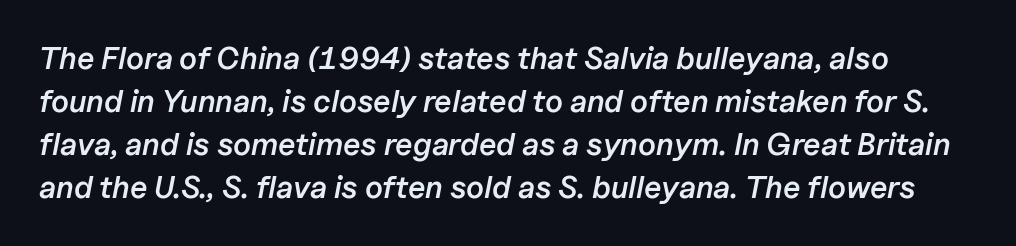
A fair bit of extra ink — the face is semibold, not bold. Think of a printed novel: that variable character pitch is what you see here. Leading matches the norm, producing a regular column. A clean baseline with only descenders dipping below it. Tracking value appears to be zero — textbook default spacing.
